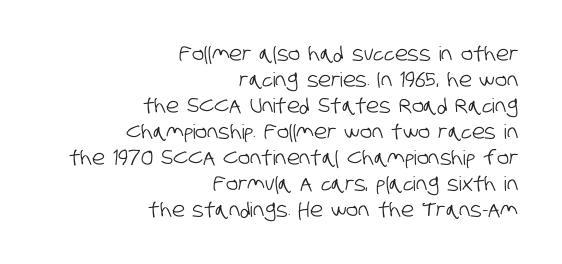
Q: Is the text underlined? A: No.
Q: How is the paragraph aligned? A: Right-aligned.
Q: Is the spacing between letters normal or unusually wide? A: Normal.
Q: Is the spacing between lines tight, normal or loose? A: Normal.
